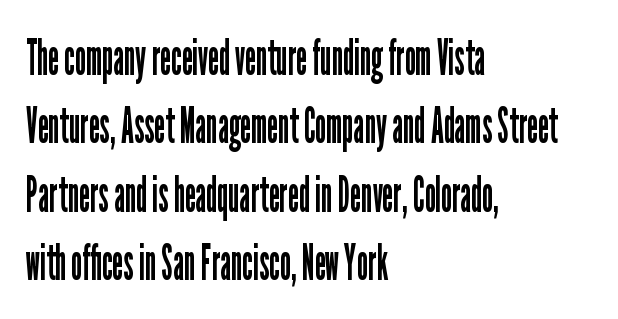
Q: Is the text bold? A: No.
Q: Is the text italic (slanted)? A: No, it is upright.
Q: Is the typeface a serif or a sans-serif typeface? A: Sans-serif.
Q: Is the text underlined? A: No.
Q: How is the paragraph aligned? A: Left-aligned.
Q: Is the spacing between letters normal or unusually wide? A: Normal.
Q: Is the spacing between lines tight, normal or loose? A: Normal.
Q: Width (condensed, normal, or wide)? A: Condensed.
Q: Stroke contrast? A: Low.
Q: x-height? A: Medium.
Q: Monospaced? A: No.
